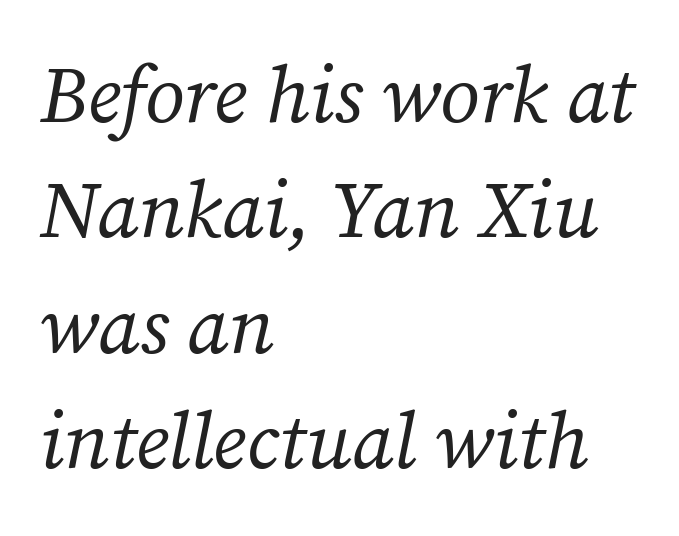
Q: Is the text bold? A: No.
Q: Is the text italic (slanted)? A: Yes, it leans right by about 12 degrees.
Q: Is the typeface a serif or a sans-serif typeface? A: Serif.
Q: Is the text underlined? A: No.
Q: How is the paragraph aligned? A: Left-aligned.
Q: Is the spacing between letters normal or unusually wide? A: Normal.
Q: Is the spacing between lines tight, normal or loose? A: Normal.
Q: Width (condensed, normal, or wide)? A: Normal.
Q: Stroke contrast? A: Medium.
Q: x-height? A: Medium.
Q: Monospaced? A: No.
